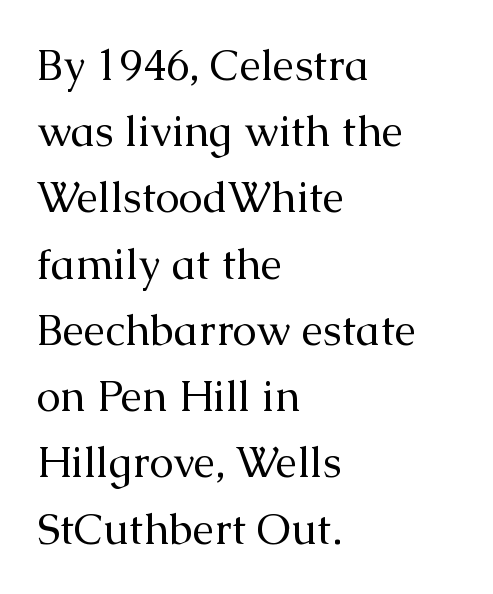
Is the type heavy? It reads as light-to-regular instead. A roman cut, with each character standing at attention. These lines stack with their left ends in a neat column. Little horizontal feet cap the strokes, marking this as serif type. Letters rest on an invisible, unmarked baseline.
